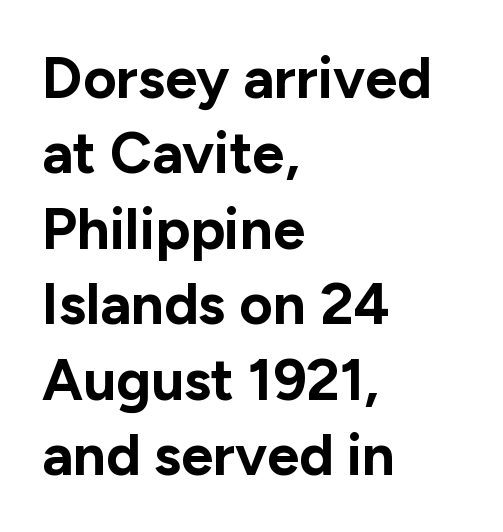
Q: Is the text bold? A: Yes.
Q: Is the text italic (slanted)? A: No, it is upright.
Q: Is the typeface a serif or a sans-serif typeface? A: Sans-serif.
Q: Is the text underlined? A: No.
Q: How is the paragraph aligned? A: Left-aligned.
Q: Is the spacing between letters normal or unusually wide? A: Normal.
Q: Is the spacing between lines tight, normal or loose? A: Normal.
Q: Width (condensed, normal, or wide)? A: Normal.
Q: Stroke contrast? A: Low.
Q: x-height? A: Medium.
Q: Monospaced? A: No.
